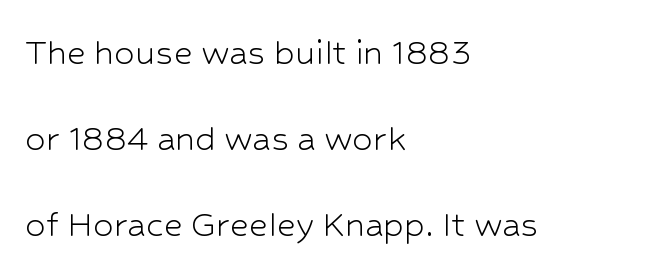
The image shows 41 px light sans-serif type, upright; set left-aligned, loose line spacing (2.1x), normal letter spacing, not underlined; low stroke contrast and a medium x-height.
